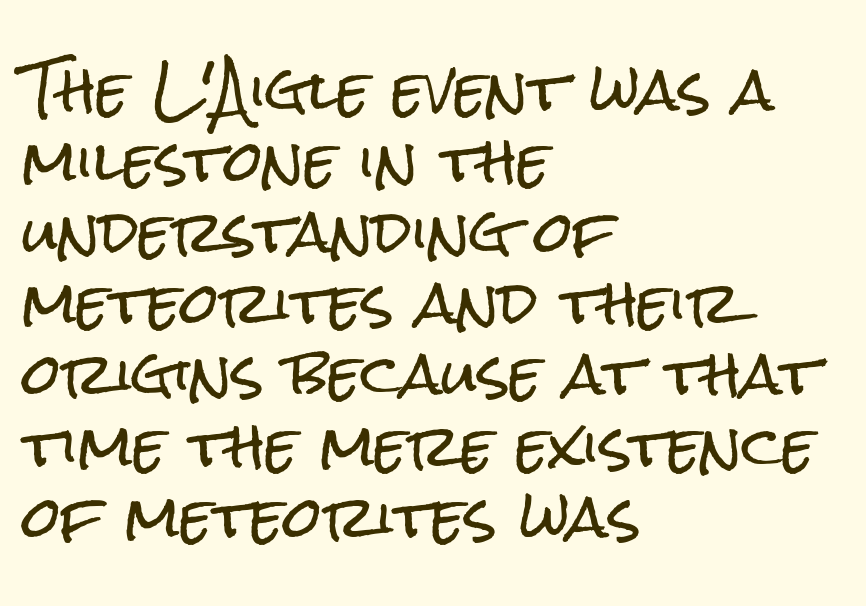
Here the designer chose a conventional face with non-uniform glyph widths. How would I describe the line gaps? Plain and ordinary. The string is rendered with underlining switched off. Is the block centered? No — it sits flush against the left margin. This is sans-serif lettering, the kind often seen on screens and signage.
